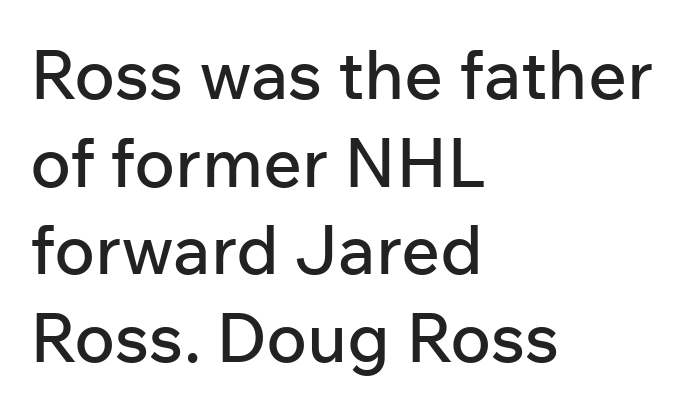
{"serif": "no", "italic": "no", "width": "normal", "stroke_contrast": "low", "x_height": "medium", "monospaced": "no", "underline": "no", "align": "left", "line_spacing": "normal", "line_spacing_ratio": 1.29, "letter_spacing": "normal", "letter_spacing_em": 0.0, "glyph_px": 68}
